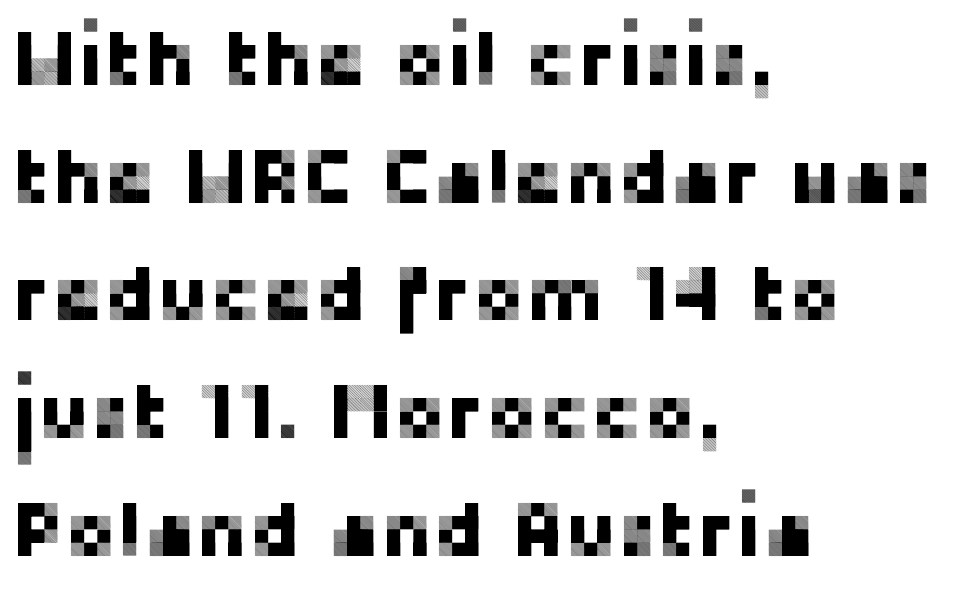
Q: Is the text italic (slanted)? A: No, it is upright.
Q: Is the typeface a serif or a sans-serif typeface? A: Sans-serif.
Q: Is the text underlined? A: No.
Q: How is the paragraph aligned? A: Left-aligned.
Q: Is the spacing between letters normal or unusually wide? A: Normal.
Q: Is the spacing between lines tight, normal or loose? A: Normal.
Q: Width (condensed, normal, or wide)? A: Normal.
Q: Stroke contrast? A: Low.
Q: x-height? A: Medium.
Q: Monospaced? A: No.
